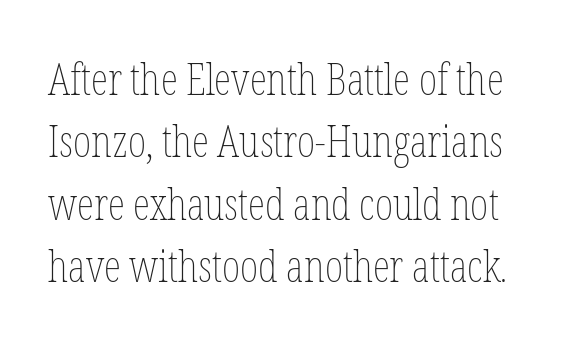
The image shows 44 px thin, condensed type, upright; set normal line spacing (1.42x), normal letter spacing, not underlined; low stroke contrast and a medium x-height.
